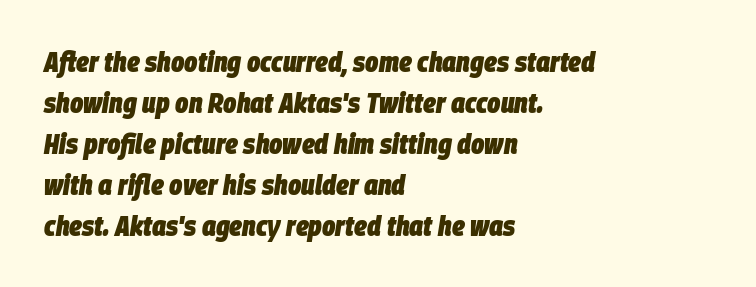
Q: Is the text bold? A: Yes.
Q: Is the text italic (slanted)? A: Yes, it leans right by about 9 degrees.
Q: Is the text underlined? A: No.
Q: How is the paragraph aligned? A: Left-aligned.
Q: Is the spacing between letters normal or unusually wide? A: Normal.
Q: Is the spacing between lines tight, normal or loose? A: Normal.
Q: Width (condensed, normal, or wide)? A: Condensed.
Q: Stroke contrast? A: Low.
Q: x-height? A: Large.
Q: Monospaced? A: No.
